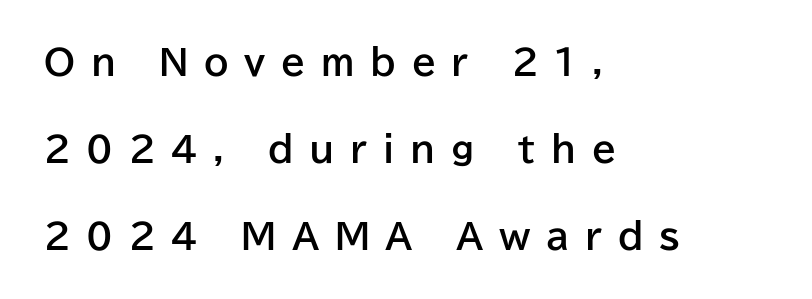
The image shows 35 px bold sans-serif type, upright; set left-aligned, loose line spacing (2.49x), unusually wide letter spacing (+0.45 em), not underlined; low stroke contrast and a medium x-height.
